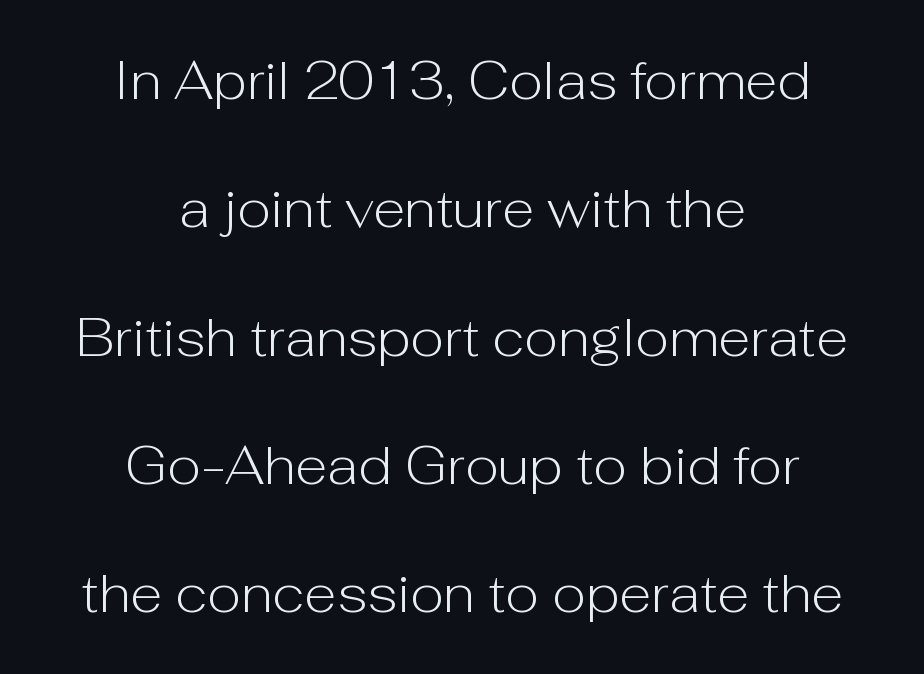
The image shows 53 px light sans-serif type, upright; set centered, loose line spacing (2.42x), normal letter spacing, not underlined; low stroke contrast and a medium x-height.
